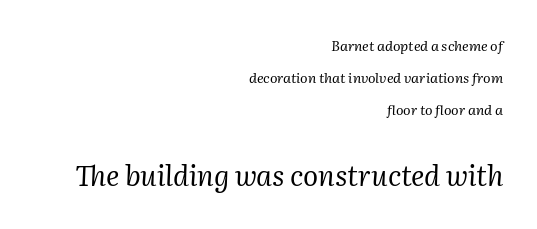
{"serif": "yes", "italic": "yes", "lean": "right", "slant_degrees": 2, "bold": "no", "weight": "regular", "width": "normal", "stroke_contrast": "medium", "x_height": "medium", "monospaced": "no", "underline": "no", "align": "right", "line_spacing": "loose", "line_spacing_ratio": 2.3, "letter_spacing": "normal", "letter_spacing_em": 0.0, "larger_block": "second", "size_ratio": 2.0, "glyph_px": 28}
